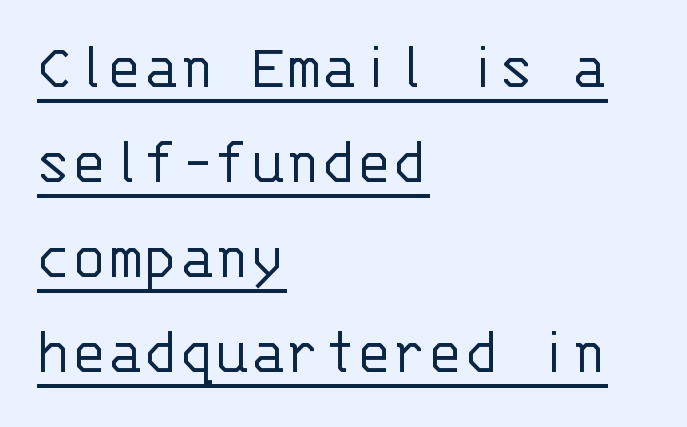
The image shows 66 px light sans-serif type, upright, monospaced; set left-aligned, normal line spacing (1.44x), normal letter spacing, underlined; low stroke contrast and a large x-height.
